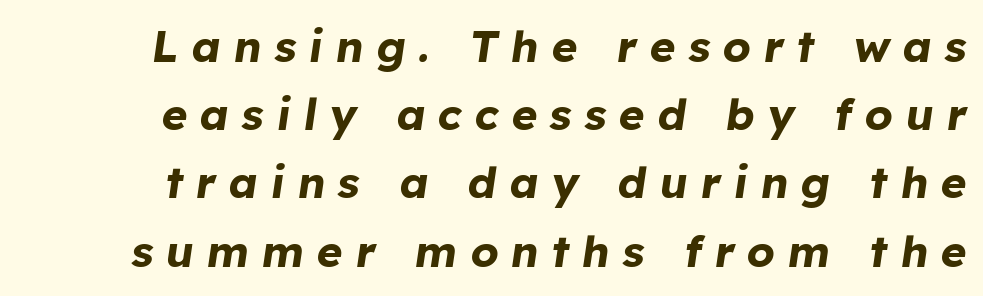
Varying glyph widths throughout — classic text-font behaviour. The face used here has the dense, thick strokes of a bold. Plain, unruled lines of type. The face used here has a pronounced slope to its letters. The letterforms stand isolated, each surrounded by extra space.
